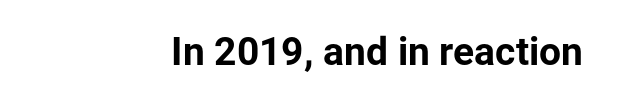
The face used here is rendered with its standard letterfit. Only glyphs here, with clear space below each row. Is this a fixed-width face? No — the glyphs have proportional, varying widths. Ordinary non-slanted type is in use. Thick stems and heavy bowls — unmistakably bold. The type family on display is of the sans-serif kind.
